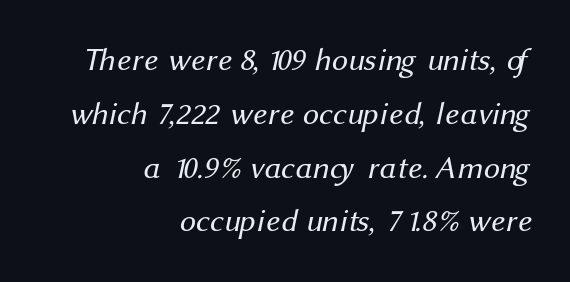
The image shows 32 px regular-weight sans-serif type; set right-aligned, normal line spacing (1.68x), normal letter spacing, not underlined; medium stroke contrast and a medium x-height.
